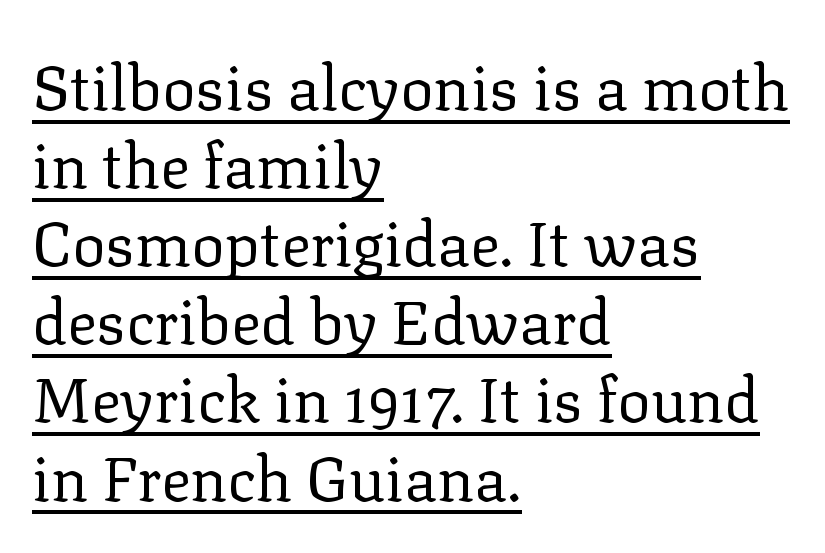
{"serif": "yes", "italic": "no", "bold": "no", "weight": "regular", "width": "normal", "stroke_contrast": "low", "x_height": "medium", "monospaced": "no", "underline": "yes", "align": "left", "line_spacing": "normal", "line_spacing_ratio": 1.26, "letter_spacing": "normal", "letter_spacing_em": 0.0, "glyph_px": 62}
